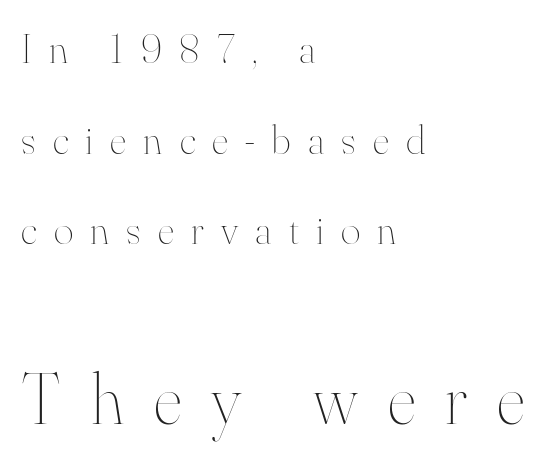
{"italic": "no", "bold": "no", "weight": "thin", "width": "normal", "stroke_contrast": "high", "x_height": "small", "monospaced": "no", "underline": "no", "align": "left", "line_spacing": "loose", "line_spacing_ratio": 2.16, "letter_spacing": "wide", "letter_spacing_em": 0.41, "larger_block": "second", "size_ratio": 1.74, "glyph_px": 73}
